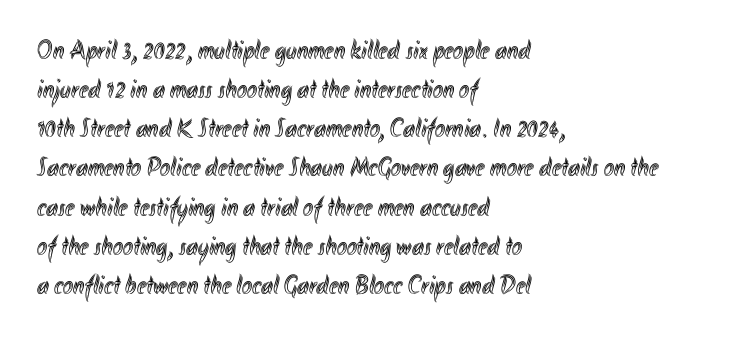
The image shows 27 px text type; set left-aligned, normal line spacing (1.45x), normal letter spacing, not underlined.
